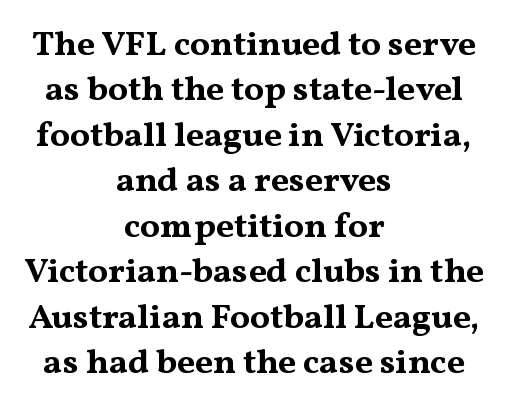
{"serif": "yes", "italic": "no", "bold": "yes", "weight": "bold", "width": "wide", "stroke_contrast": "medium", "x_height": "medium", "monospaced": "no", "underline": "no", "align": "center", "line_spacing": "normal", "line_spacing_ratio": 1.3, "letter_spacing": "normal", "letter_spacing_em": 0.0, "glyph_px": 35}
